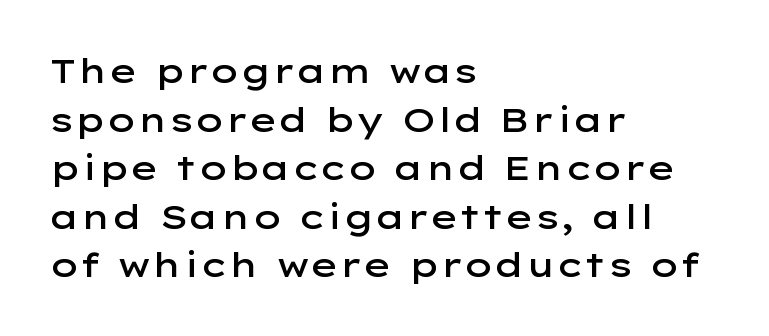
Q: Is the text bold? A: Semi-bold.
Q: Is the text italic (slanted)? A: No, it is upright.
Q: Is the typeface a serif or a sans-serif typeface? A: Sans-serif.
Q: Is the text underlined? A: No.
Q: How is the paragraph aligned? A: Left-aligned.
Q: Is the spacing between letters normal or unusually wide? A: Normal.
Q: Is the spacing between lines tight, normal or loose? A: Normal.
Q: Width (condensed, normal, or wide)? A: Wide.
Q: Stroke contrast? A: Low.
Q: x-height? A: Medium.
Q: Monospaced? A: No.
